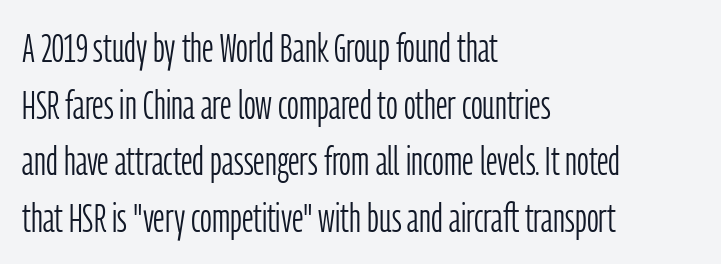
The image shows 41 px light, condensed sans-serif type, upright; set left-aligned, normal line spacing (1.38x), normal letter spacing, not underlined; low stroke contrast and a medium x-height.
